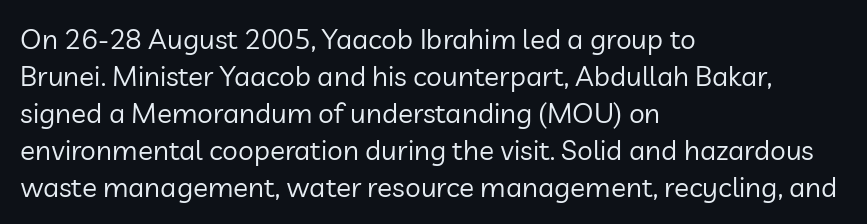
Q: Is the text bold? A: No.
Q: Is the text italic (slanted)? A: No, it is upright.
Q: Is the typeface a serif or a sans-serif typeface? A: Sans-serif.
Q: Is the text underlined? A: No.
Q: How is the paragraph aligned? A: Left-aligned.
Q: Is the spacing between letters normal or unusually wide? A: Normal.
Q: Is the spacing between lines tight, normal or loose? A: Normal.
Q: Width (condensed, normal, or wide)? A: Normal.
Q: Stroke contrast? A: Low.
Q: x-height? A: Medium.
Q: Monospaced? A: No.
